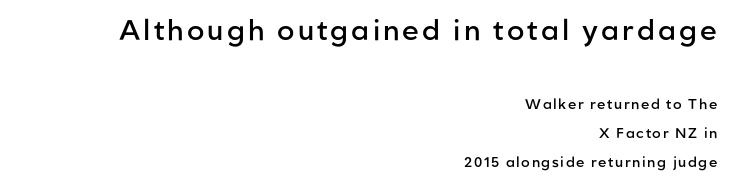
The image shows 28 px semibold sans-serif type, upright; set right-aligned, loose line spacing (2.07x), not underlined; the first (top) block is 2.0x larger; low stroke contrast and a medium x-height.
